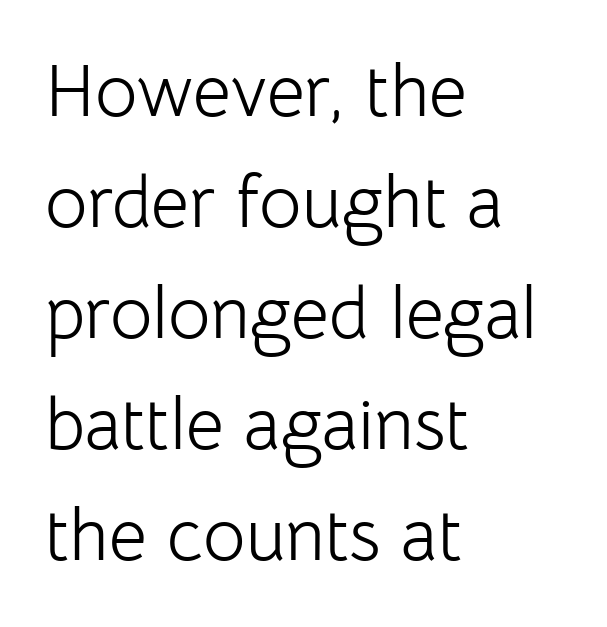
Q: Is the text bold? A: No.
Q: Is the text italic (slanted)? A: No, it is upright.
Q: Is the typeface a serif or a sans-serif typeface? A: Sans-serif.
Q: Is the text underlined? A: No.
Q: How is the paragraph aligned? A: Left-aligned.
Q: Is the spacing between letters normal or unusually wide? A: Normal.
Q: Is the spacing between lines tight, normal or loose? A: Normal.
Q: Width (condensed, normal, or wide)? A: Normal.
Q: Stroke contrast? A: Low.
Q: x-height? A: Medium.
Q: Monospaced? A: No.
